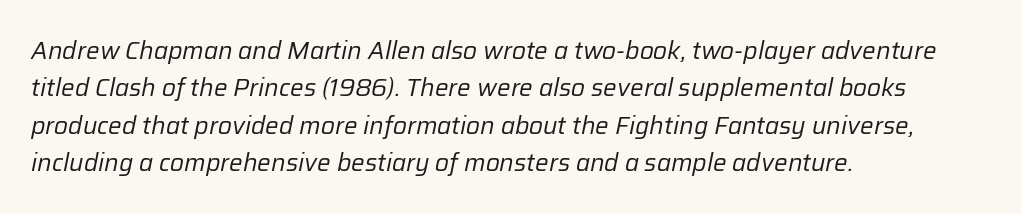
Q: Is the text bold? A: No.
Q: Is the text italic (slanted)? A: Yes, it leans right by about 12 degrees.
Q: Is the text underlined? A: No.
Q: How is the paragraph aligned? A: Left-aligned.
Q: Is the spacing between letters normal or unusually wide? A: Normal.
Q: Is the spacing between lines tight, normal or loose? A: Normal.
